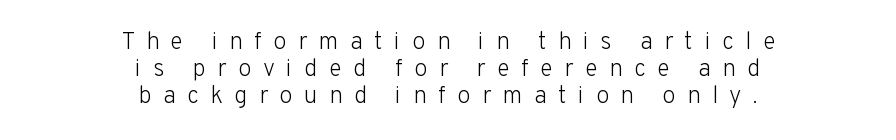
Is there much room between lines? No — they nearly touch. Upright lettering throughout. The letters are spread apart with noticeably loose tracking. The gap between lines stays unmarked. Alignment: centered.
